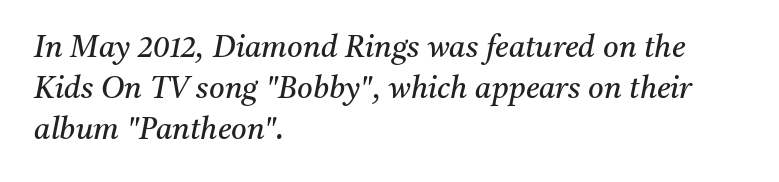
The image shows 30 px regular-weight serif type, italic (leaning right); set left-aligned, normal line spacing (1.37x), normal letter spacing, not underlined; medium stroke contrast and a medium x-height.
